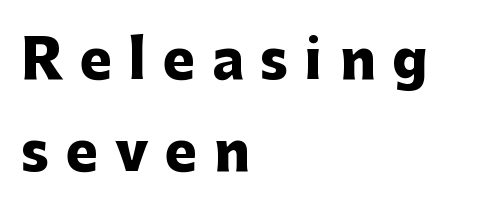
Is this a fixed-width face? No — the glyphs have proportional, varying widths. Observe the wide spacing: letters keep a clear distance from each other. The letters are bold, with thick, heavy strokes. Is this a sans? Yes — the strokes have no serifs. A student would call this left alignment; a typographer would say flush left, rag right. Bare-footed words on every line.
